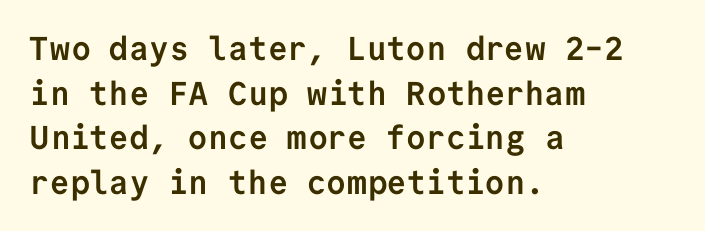
The letters carry no serifs — their stems end cleanly without finishing strokes. Honestly, the letter spacing is just normal — you wouldn't notice it. Where is the straight margin? On the left. Each glyph is drawn with heavy, bold strokes. Underline: absent.
